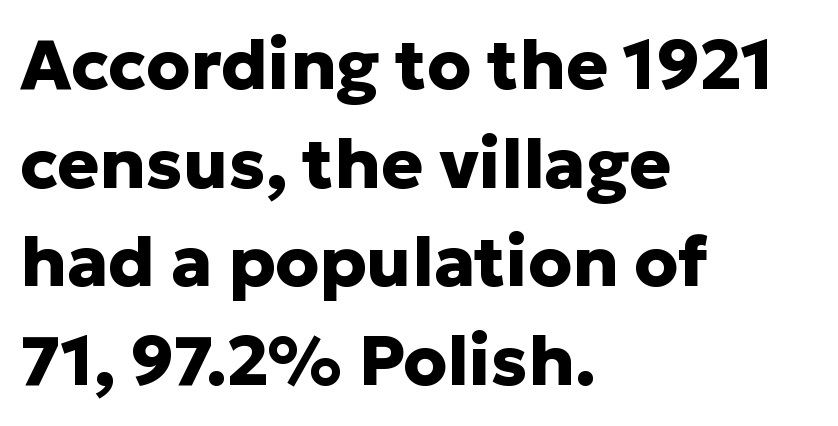
Q: Is the text bold? A: Yes.
Q: Is the text italic (slanted)? A: No, it is upright.
Q: Is the typeface a serif or a sans-serif typeface? A: Sans-serif.
Q: Is the text underlined? A: No.
Q: How is the paragraph aligned? A: Left-aligned.
Q: Is the spacing between letters normal or unusually wide? A: Normal.
Q: Is the spacing between lines tight, normal or loose? A: Normal.
Q: Width (condensed, normal, or wide)? A: Normal.
Q: Stroke contrast? A: Low.
Q: x-height? A: Medium.
Q: Monospaced? A: No.
